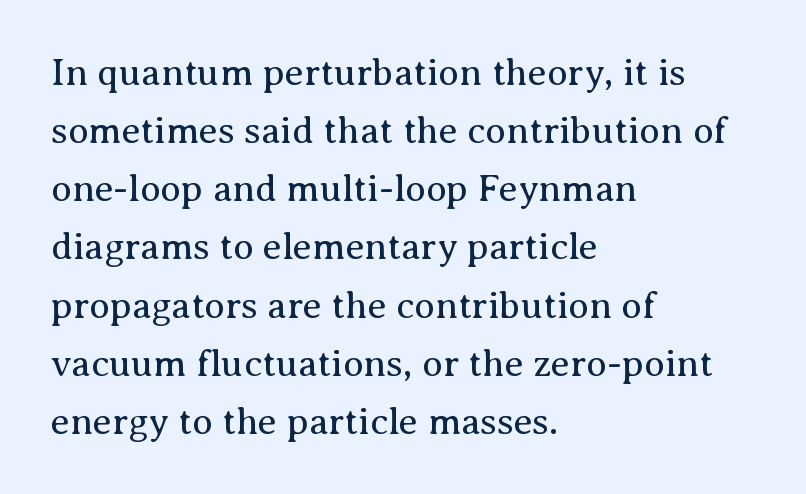
Q: Is the text bold? A: No.
Q: Is the text italic (slanted)? A: No, it is upright.
Q: Is the typeface a serif or a sans-serif typeface? A: Serif.
Q: Is the text underlined? A: No.
Q: How is the paragraph aligned? A: Left-aligned.
Q: Is the spacing between letters normal or unusually wide? A: Normal.
Q: Is the spacing between lines tight, normal or loose? A: Normal.
Q: Width (condensed, normal, or wide)? A: Normal.
Q: Stroke contrast? A: Medium.
Q: x-height? A: Medium.
Q: Monospaced? A: No.
